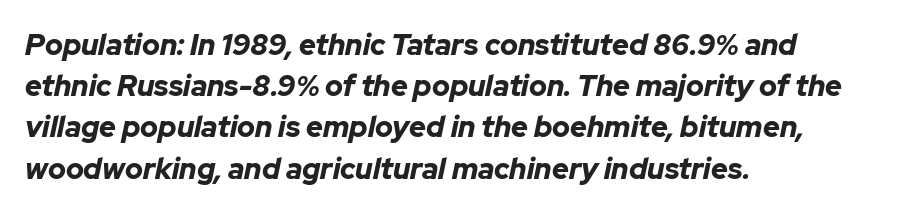
The image shows 29 px bold type, italic (leaning right); set left-aligned, normal line spacing (1.42x), normal letter spacing, not underlined; low stroke contrast and a medium x-height.
